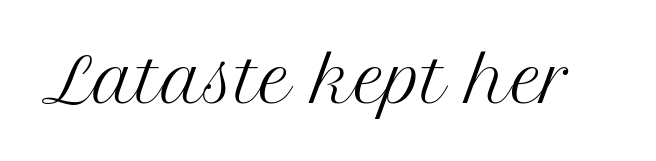
Q: Is the text bold? A: No.
Q: Is the text italic (slanted)? A: Yes.
Q: Is the text underlined? A: No.
Q: Is the spacing between letters normal or unusually wide? A: Normal.
Q: Width (condensed, normal, or wide)? A: Normal.
Q: Stroke contrast? A: Medium.
Q: x-height? A: Medium.
Q: Monospaced? A: No.
